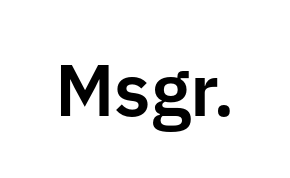
The image shows 73 px sans-serif type, upright; set normal letter spacing, not underlined; low stroke contrast and a medium x-height.
